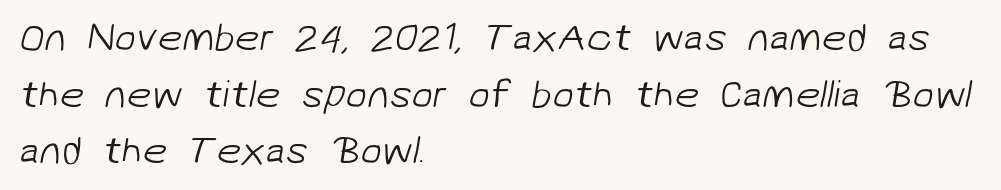
{"serif": "no", "bold": "no", "weight": "light", "width": "normal", "stroke_contrast": "low", "x_height": "medium", "monospaced": "no", "underline": "no", "align": "left", "line_spacing": "normal", "line_spacing_ratio": 1.45, "letter_spacing": "normal", "letter_spacing_em": 0.0, "glyph_px": 39}
